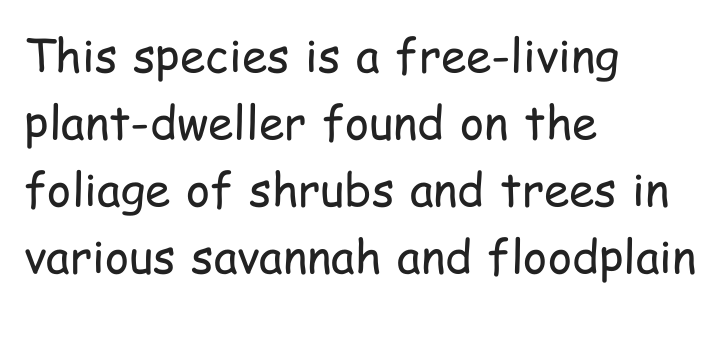
Weight: regular or lighter. The tracking reads as untouched default to a designer's eye. Quick note: underline off. You can tell from the bare stems that sans-serif type was used. A typesetter would call this proportional, since set widths differ per character.
